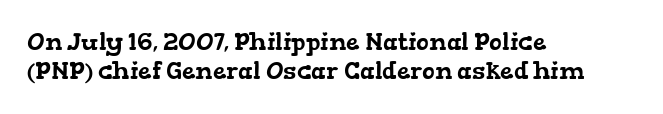
The image shows 24 px text type; set left-aligned, line spacing 1.21x, normal letter spacing, not underlined.
